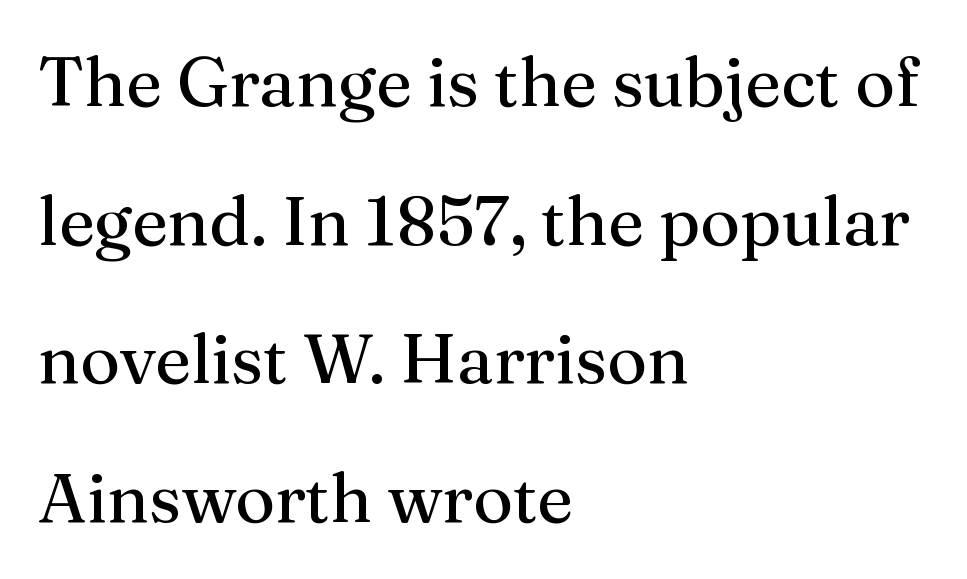
The image shows 69 px regular-weight serif type, upright; set left-aligned, loose line spacing (2.01x), normal letter spacing, not underlined; medium stroke contrast and a medium x-height.
